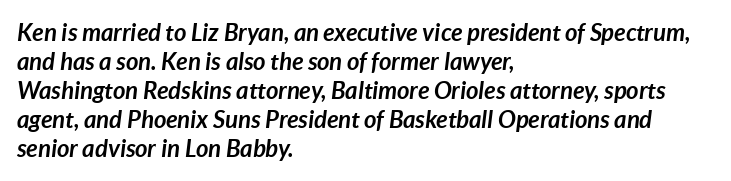
This is heavy type, rendered in bold. Bare-footed words on every line. If you drew a line through each stem, it would be angled. Compared with typical body copy, the letter spacing here is the same.
